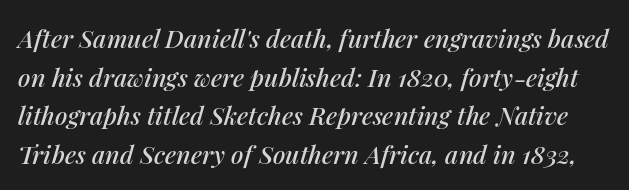
The image shows 25 px text type, italic (leaning right); set normal line spacing (1.55x), normal letter spacing, not underlined.
